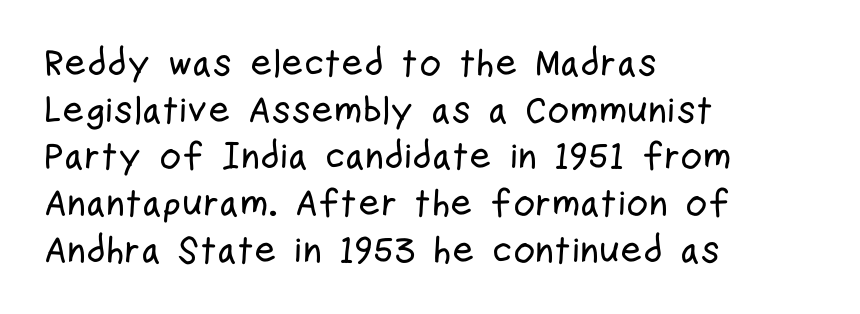
Q: Is the text italic (slanted)? A: No, it is upright.
Q: Is the typeface a serif or a sans-serif typeface? A: Sans-serif.
Q: Is the text underlined? A: No.
Q: How is the paragraph aligned? A: Left-aligned.
Q: Is the spacing between letters normal or unusually wide? A: Normal.
Q: Width (condensed, normal, or wide)? A: Condensed.
Q: Stroke contrast? A: Low.
Q: x-height? A: Medium.
Q: Monospaced? A: No.
